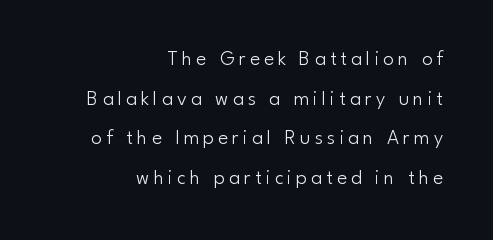
The image shows 21 px text type, upright; set right-aligned, line spacing 1.89x, unusually wide letter spacing (+0.2 em), not underlined.
